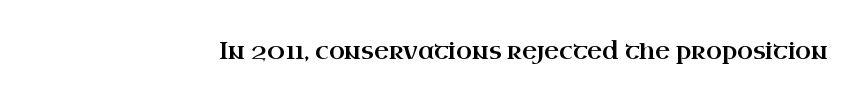
The image shows 23 px text type, upright; set normal letter spacing, not underlined.
